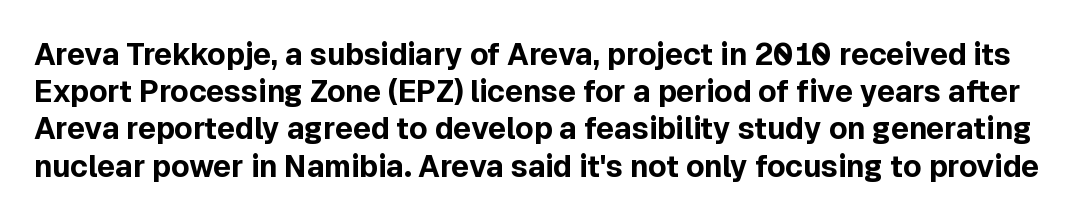
The image shows 30 px bold sans-serif type, upright; set line spacing 1.24x, normal letter spacing, not underlined; a medium x-height.
